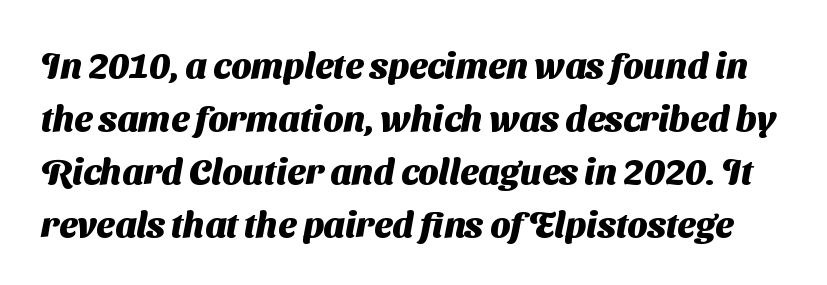
The image shows 36 px heavy sans-serif type; set normal line spacing (1.47x), normal letter spacing, not underlined; medium stroke contrast and a medium x-height.
